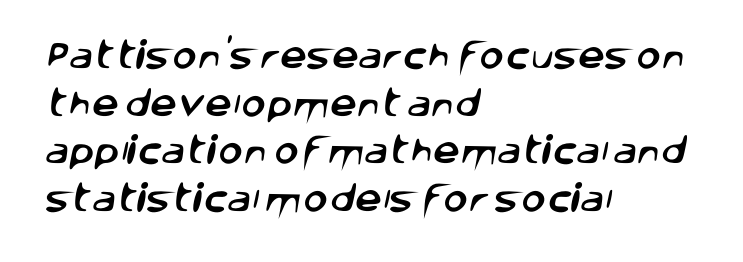
Q: Is the typeface a serif or a sans-serif typeface? A: Sans-serif.
Q: Is the text underlined? A: No.
Q: How is the paragraph aligned? A: Left-aligned.
Q: Is the spacing between letters normal or unusually wide? A: Normal.
Q: Is the spacing between lines tight, normal or loose? A: Normal.
Q: Width (condensed, normal, or wide)? A: Normal.
Q: Stroke contrast? A: Low.
Q: x-height? A: Large.
Q: Monospaced? A: No.
